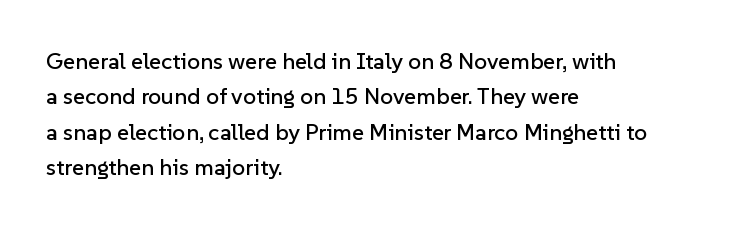
Nope, not italic — everything's standing straight. Words appear dense and cohesive because spacing is normal. The baseline area is clear. These lines sit exactly where default settings would place them. The compositor pushed each line to the left boundary.
